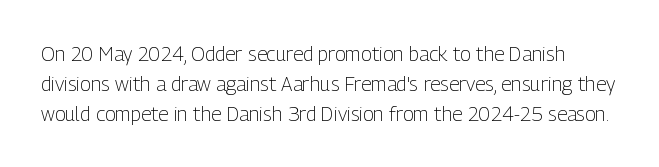
Q: Is the text bold? A: No.
Q: Is the text italic (slanted)? A: No, it is upright.
Q: Is the text underlined? A: No.
Q: Is the spacing between letters normal or unusually wide? A: Normal.
Q: Is the spacing between lines tight, normal or loose? A: Normal.
